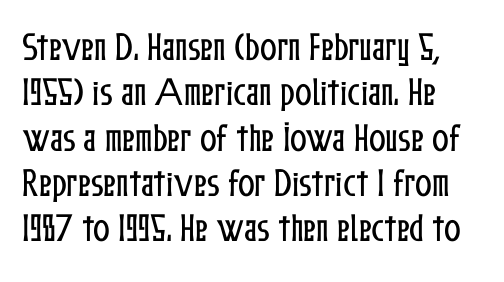
The image shows 31 px condensed type, upright; set left-aligned, normal line spacing (1.46x), normal letter spacing, not underlined; low stroke contrast and a medium x-height.
